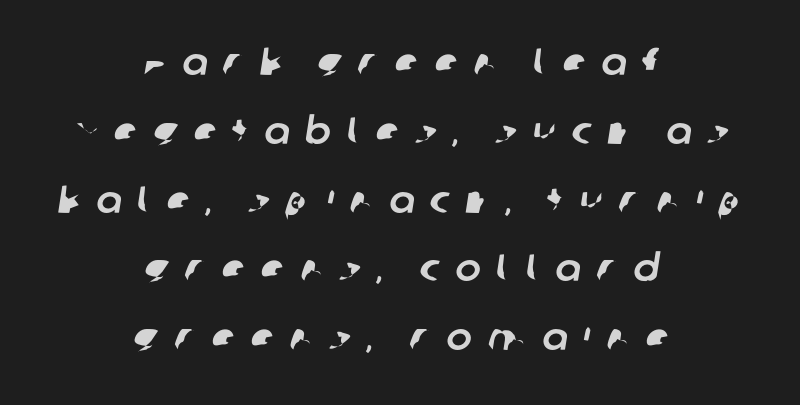
{"serif": "no", "width": "normal", "stroke_contrast": "low", "x_height": "large", "monospaced": "no", "underline": "no", "align": "center", "line_spacing_ratio": 1.81, "letter_spacing": "wide", "letter_spacing_em": 0.41, "glyph_px": 38}
